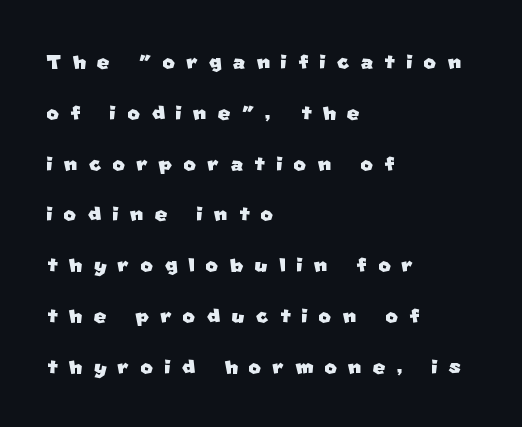
Q: Is the text underlined? A: No.
Q: How is the paragraph aligned? A: Left-aligned.
Q: Is the spacing between letters normal or unusually wide? A: Unusually wide.
